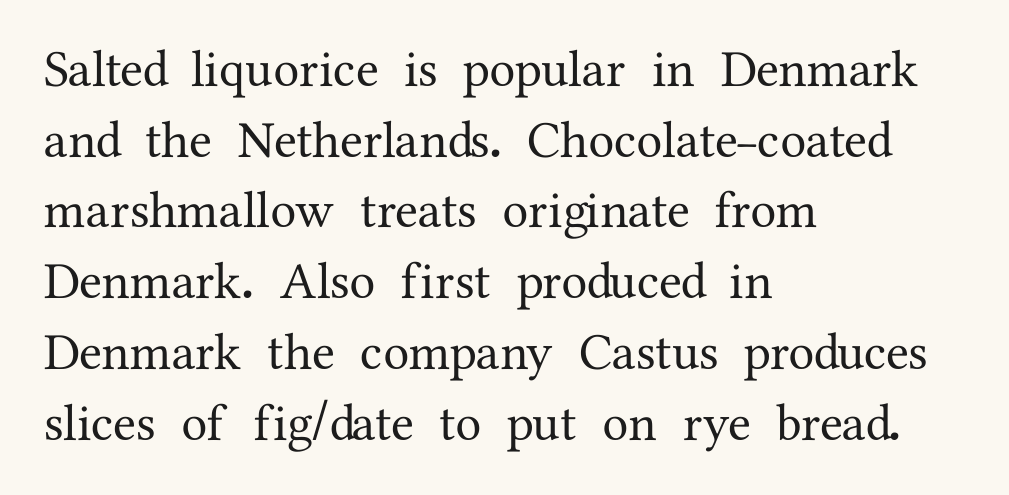
The image shows 52 px serif type, upright; set left-aligned, normal line spacing (1.36x), normal letter spacing, not underlined; medium stroke contrast and a medium x-height.
